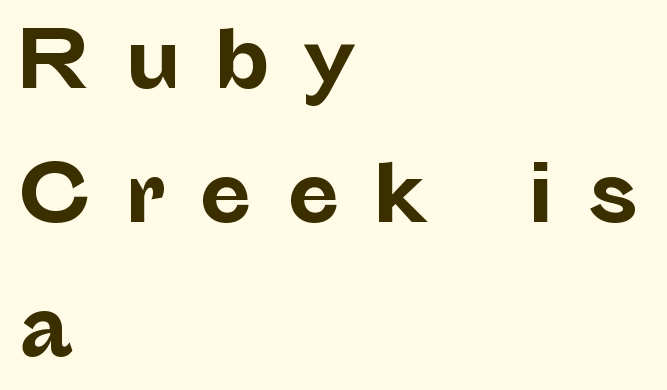
Does extra space separate the letters? Yes, quite a lot of it. The setting favours the left margin, as ordinary paragraphs usually do. Weight check: bold — yes, fully. It's the straight-up-and-down kind of type.
